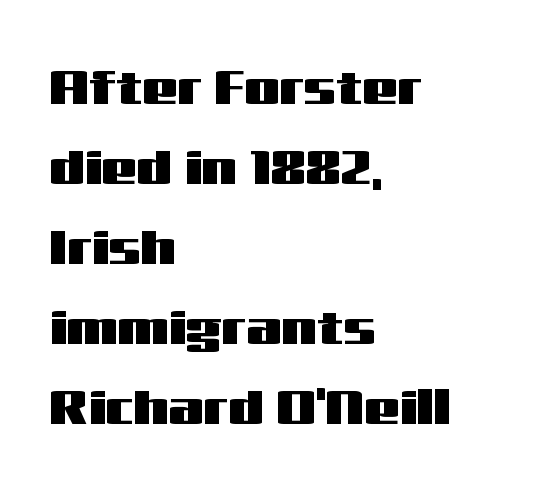
Q: Is the text italic (slanted)? A: No, it is upright.
Q: Is the typeface a serif or a sans-serif typeface? A: Sans-serif.
Q: Is the text underlined? A: No.
Q: How is the paragraph aligned? A: Left-aligned.
Q: Is the spacing between letters normal or unusually wide? A: Normal.
Q: Is the spacing between lines tight, normal or loose? A: Normal.
Q: Width (condensed, normal, or wide)? A: Wide.
Q: Stroke contrast? A: Medium.
Q: x-height? A: Medium.
Q: Monospaced? A: No.
